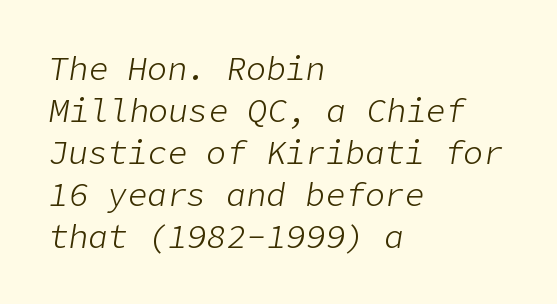
The image shows 33 px light type, italic (leaning right); set left-aligned, normal line spacing (1.27x), normal letter spacing, not underlined; low stroke contrast and a medium x-height.
